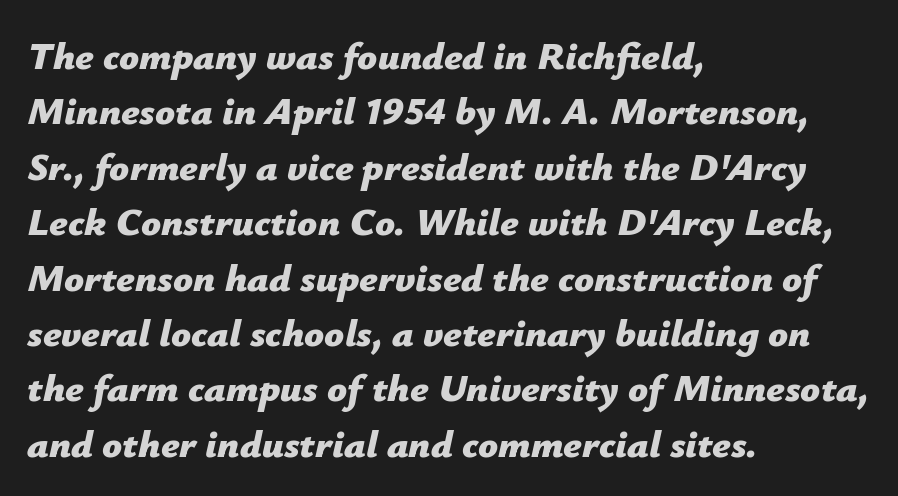
Q: Is the text bold? A: Yes.
Q: Is the text italic (slanted)? A: Yes, it leans right by about 12 degrees.
Q: Is the text underlined? A: No.
Q: How is the paragraph aligned? A: Left-aligned.
Q: Is the spacing between letters normal or unusually wide? A: Normal.
Q: Is the spacing between lines tight, normal or loose? A: Normal.
Q: Width (condensed, normal, or wide)? A: Normal.
Q: Stroke contrast? A: Low.
Q: x-height? A: Medium.
Q: Monospaced? A: No.
